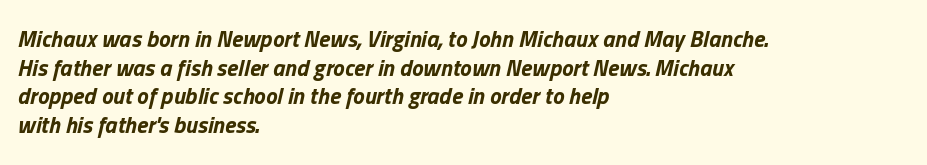
{"italic": "yes", "lean": "right", "slant_degrees": 13, "bold": "yes", "underline": "no", "align": "left", "line_spacing": "normal", "line_spacing_ratio": 1.25, "letter_spacing": "normal", "letter_spacing_em": 0.0, "glyph_px": 23}
